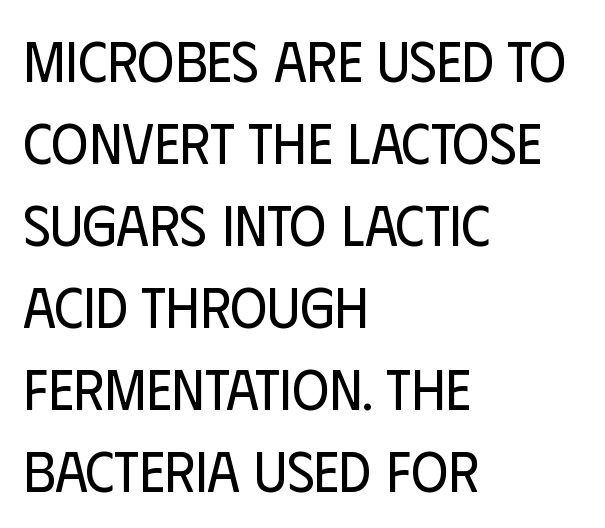
Q: Is the text bold? A: No.
Q: Is the text italic (slanted)? A: No, it is upright.
Q: Is the typeface a serif or a sans-serif typeface? A: Sans-serif.
Q: Is the text underlined? A: No.
Q: How is the paragraph aligned? A: Left-aligned.
Q: Is the spacing between letters normal or unusually wide? A: Normal.
Q: Is the spacing between lines tight, normal or loose? A: Normal.
Q: Width (condensed, normal, or wide)? A: Condensed.
Q: Stroke contrast? A: Low.
Q: x-height? A: Large.
Q: Monospaced? A: No.
